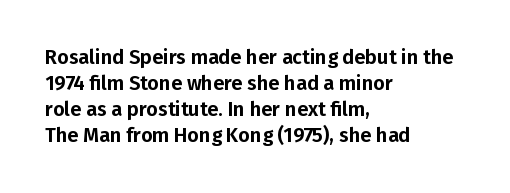
Q: Is the text italic (slanted)? A: No, it is upright.
Q: Is the text underlined? A: No.
Q: How is the paragraph aligned? A: Left-aligned.
Q: Is the spacing between letters normal or unusually wide? A: Normal.
Q: Is the spacing between lines tight, normal or loose? A: Normal.
